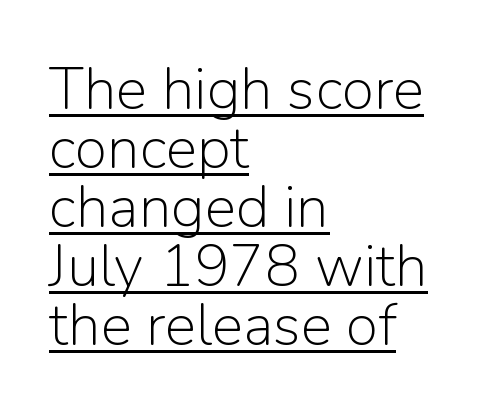
{"serif": "no", "italic": "no", "bold": "no", "weight": "light", "width": "normal", "stroke_contrast": "low", "x_height": "medium", "monospaced": "no", "underline": "yes", "align": "left", "line_spacing": "tight", "line_spacing_ratio": 1.0, "letter_spacing": "normal", "letter_spacing_em": 0.0, "glyph_px": 59}
